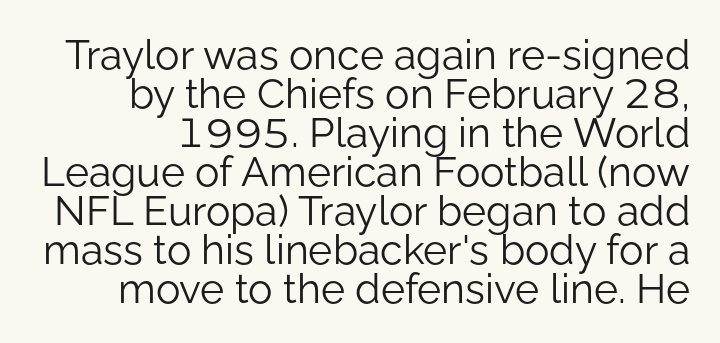
Q: Is the text bold? A: No.
Q: Is the text italic (slanted)? A: No, it is upright.
Q: Is the typeface a serif or a sans-serif typeface? A: Sans-serif.
Q: Is the text underlined? A: No.
Q: Is the spacing between letters normal or unusually wide? A: Normal.
Q: Is the spacing between lines tight, normal or loose? A: Tight.
Q: Width (condensed, normal, or wide)? A: Normal.
Q: Stroke contrast? A: Low.
Q: x-height? A: Medium.
Q: Monospaced? A: No.
